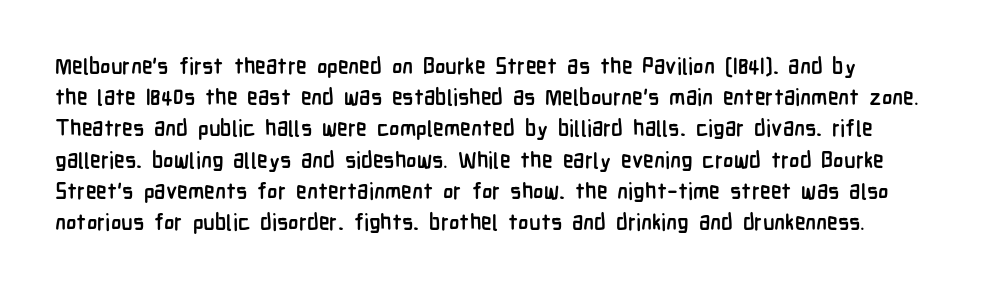
Q: Is the text bold? A: Yes.
Q: Is the text italic (slanted)? A: No, it is upright.
Q: Is the text underlined? A: No.
Q: Is the spacing between letters normal or unusually wide? A: Normal.
Q: Is the spacing between lines tight, normal or loose? A: Normal.
